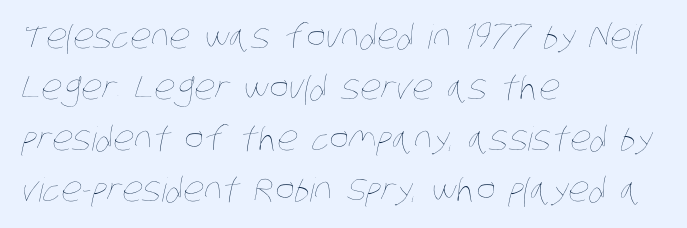
Q: Is the text bold? A: No.
Q: Is the text underlined? A: No.
Q: How is the paragraph aligned? A: Left-aligned.
Q: Is the spacing between letters normal or unusually wide? A: Normal.
Q: Is the spacing between lines tight, normal or loose? A: Normal.
Q: Width (condensed, normal, or wide)? A: Condensed.
Q: Stroke contrast? A: Low.
Q: x-height? A: Large.
Q: Monospaced? A: No.
